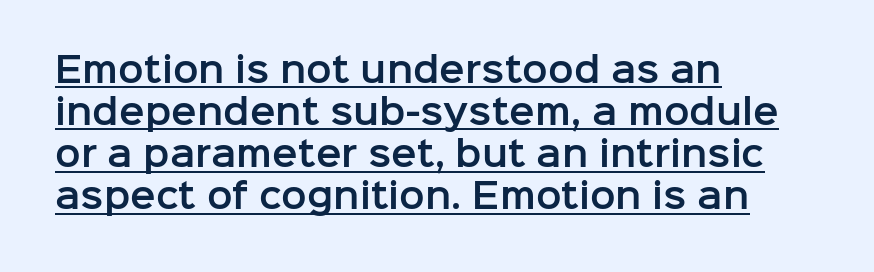
{"serif": "no", "italic": "no", "width": "normal", "stroke_contrast": "low", "x_height": "medium", "monospaced": "no", "underline": "yes", "align": "left", "line_spacing_ratio": 1.24, "letter_spacing": "normal", "letter_spacing_em": 0.0, "glyph_px": 34}
